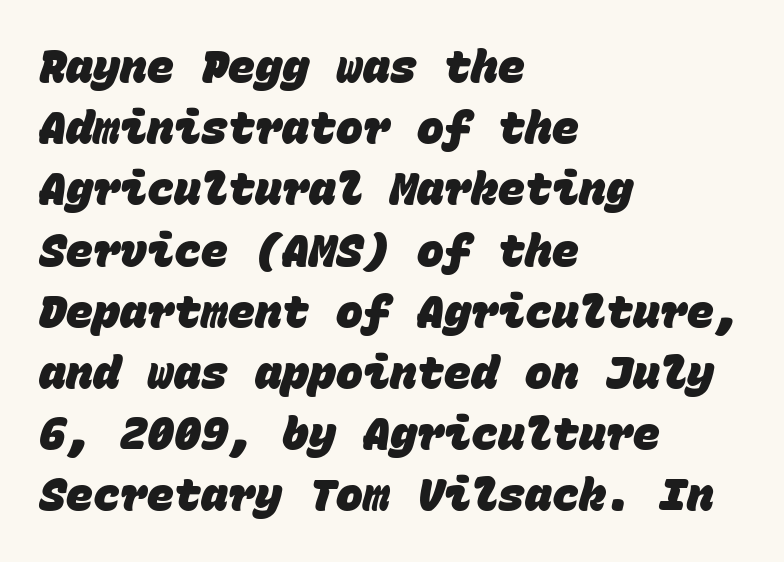
In terms of leading, this rendering sits right in the middle. Grotesque or geometric, the face here clearly has no serifs. This sample has the even, mechanical cadence of fixed-width lettering. The paragraph has a hard left edge and a soft right edge.
